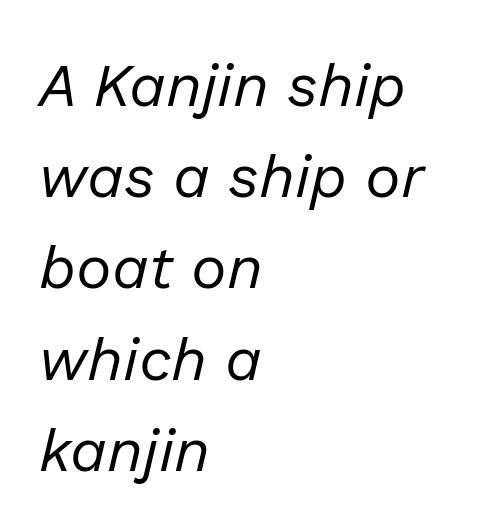
Q: Is the text bold? A: No.
Q: Is the text italic (slanted)? A: Yes, it leans right by about 13 degrees.
Q: Is the text underlined? A: No.
Q: How is the paragraph aligned? A: Left-aligned.
Q: Is the spacing between letters normal or unusually wide? A: Normal.
Q: Is the spacing between lines tight, normal or loose? A: Normal.
Q: Width (condensed, normal, or wide)? A: Normal.
Q: Stroke contrast? A: Low.
Q: x-height? A: Medium.
Q: Monospaced? A: No.
